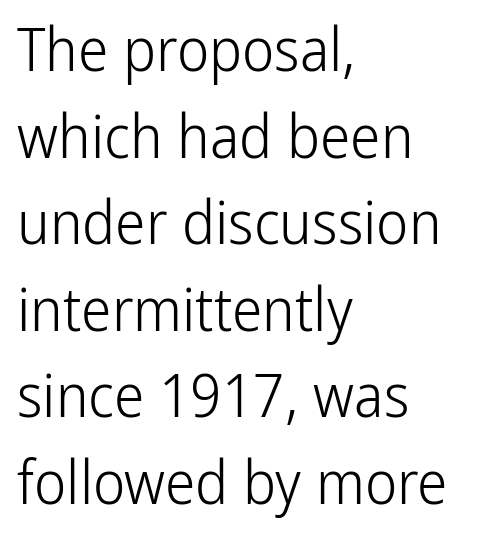
The image shows 61 px light, condensed sans-serif type, upright; set left-aligned, normal line spacing (1.42x), normal letter spacing, not underlined; low stroke contrast and a medium x-height.
